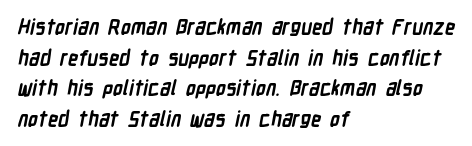
The image shows 20 px bold type; set left-aligned, normal line spacing (1.53x), normal letter spacing, not underlined.
